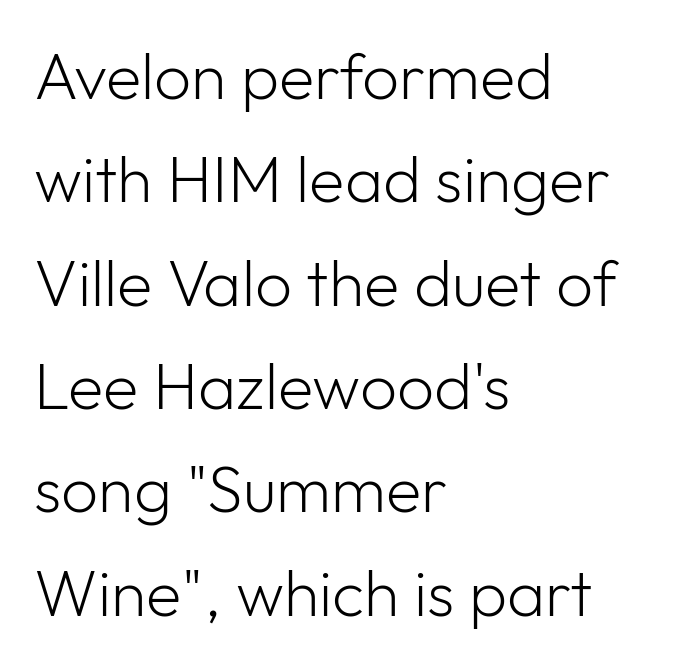
Q: Is the text bold? A: No.
Q: Is the text italic (slanted)? A: No, it is upright.
Q: Is the typeface a serif or a sans-serif typeface? A: Sans-serif.
Q: Is the text underlined? A: No.
Q: How is the paragraph aligned? A: Left-aligned.
Q: Is the spacing between letters normal or unusually wide? A: Normal.
Q: Is the spacing between lines tight, normal or loose? A: Normal.
Q: Width (condensed, normal, or wide)? A: Normal.
Q: Stroke contrast? A: Low.
Q: x-height? A: Medium.
Q: Monospaced? A: No.
